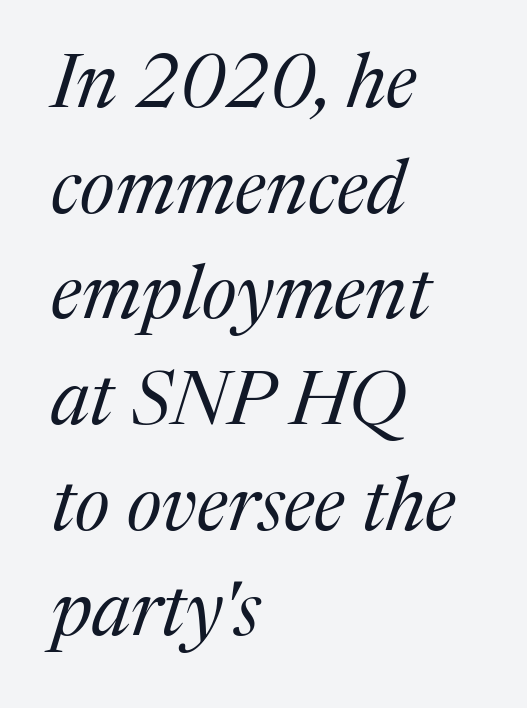
{"serif": "yes", "italic": "yes", "lean": "right", "slant_degrees": 17, "bold": "no", "weight": "regular", "width": "normal", "stroke_contrast": "medium", "x_height": "medium", "monospaced": "no", "underline": "no", "align": "left", "line_spacing": "normal", "line_spacing_ratio": 1.39, "letter_spacing": "normal", "letter_spacing_em": 0.0, "glyph_px": 76}
